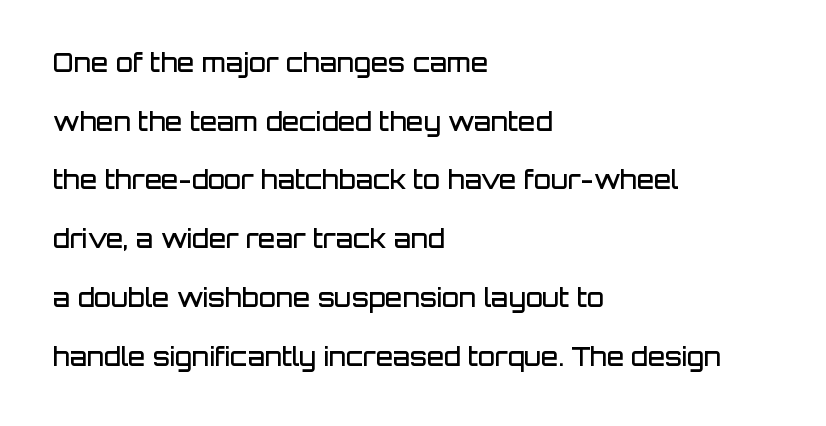
One glance says open: line gaps are wider than usual. The rendering anchors every line to the left-hand side. On the weight axis this lands at semibold, roughly 600. Posture: straight, roman, zero tilt. Standard letterfit; no display-style spreading of the glyphs. The glyphs are unaccompanied by any horizontal stroke below them.
